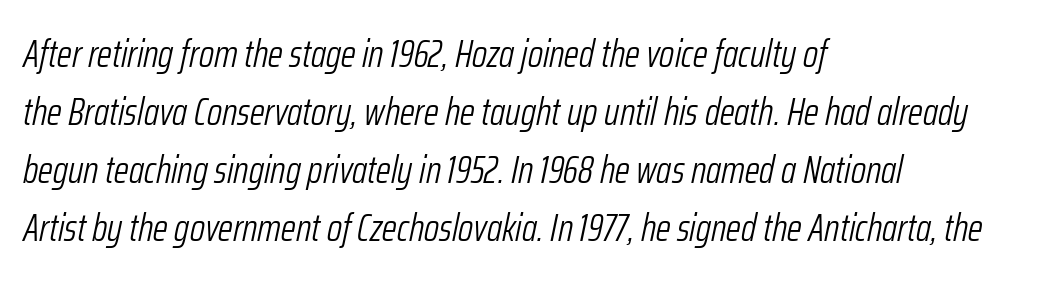
{"italic": "yes", "lean": "right", "slant_degrees": 12, "bold": "no", "weight": "light", "width": "condensed", "stroke_contrast": "low", "x_height": "medium", "monospaced": "no", "underline": "no", "align": "left", "line_spacing": "normal", "line_spacing_ratio": 1.53, "letter_spacing": "normal", "letter_spacing_em": 0.0, "glyph_px": 38}
